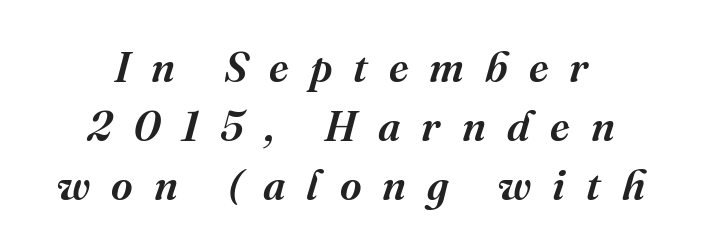
The image shows 42 px semibold serif type, italic (leaning right); set centered, normal line spacing (1.41x), unusually wide letter spacing (+0.5 em), not underlined; medium stroke contrast and a medium x-height.
